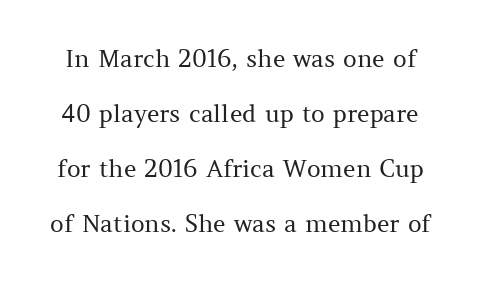
The image shows 24 px text type, upright; set loose line spacing (2.29x), normal letter spacing, not underlined.
